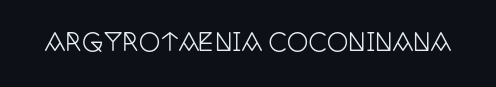
Q: Is the text italic (slanted)? A: No, it is upright.
Q: Is the text underlined? A: No.
Q: Is the spacing between letters normal or unusually wide? A: Normal.
